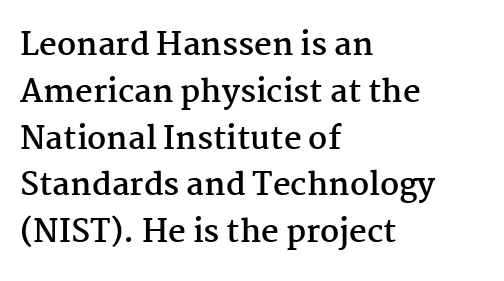
{"serif": "yes", "italic": "no", "bold": "yes", "weight": "semibold", "width": "normal", "stroke_contrast": "medium", "x_height": "medium", "monospaced": "no", "underline": "no", "align": "left", "line_spacing": "normal", "line_spacing_ratio": 1.51, "letter_spacing": "normal", "letter_spacing_em": 0.0, "glyph_px": 31}
